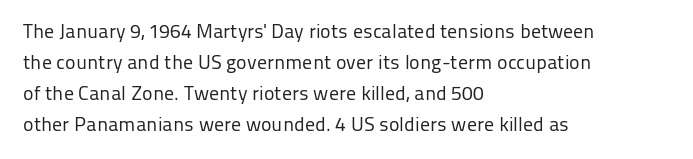
The face looks like a standard text weight, possibly lighter. The type is set solid horizontally, with unmodified tracking. The lettering stays uniformly vertical, giving the passage a roman look. Leading: standard. Casual observation: everything's shoved over to the left.
